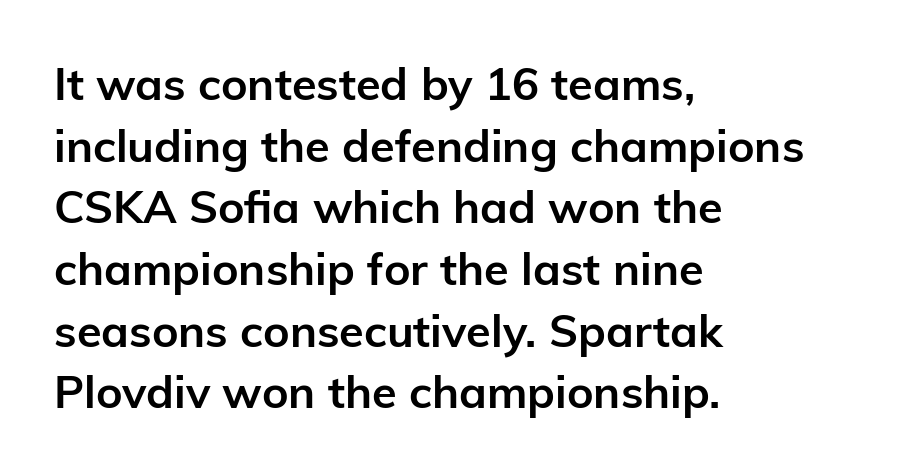
{"serif": "no", "italic": "no", "bold": "yes", "weight": "semibold", "width": "normal", "stroke_contrast": "low", "x_height": "medium", "monospaced": "no", "underline": "no", "align": "left", "line_spacing": "normal", "line_spacing_ratio": 1.37, "letter_spacing": "normal", "letter_spacing_em": 0.0, "glyph_px": 45}
